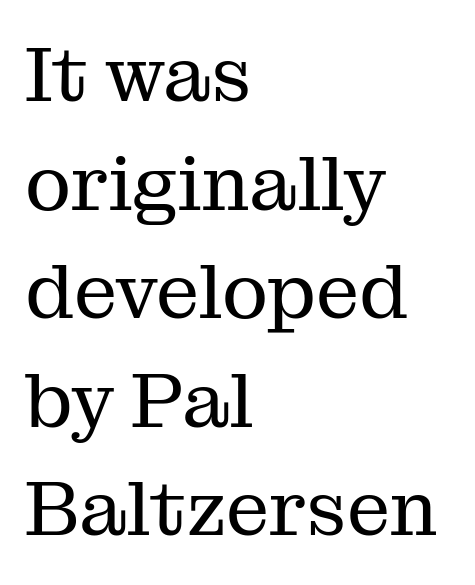
A typesetter would call this proportional, since set widths differ per character. The space directly below the letters is spotless. Compared with a centered layout, this one pins lines to the left instead. Unlike a clean sans, this face finishes its strokes with serifs. Do the letters lean? They stand straight.
